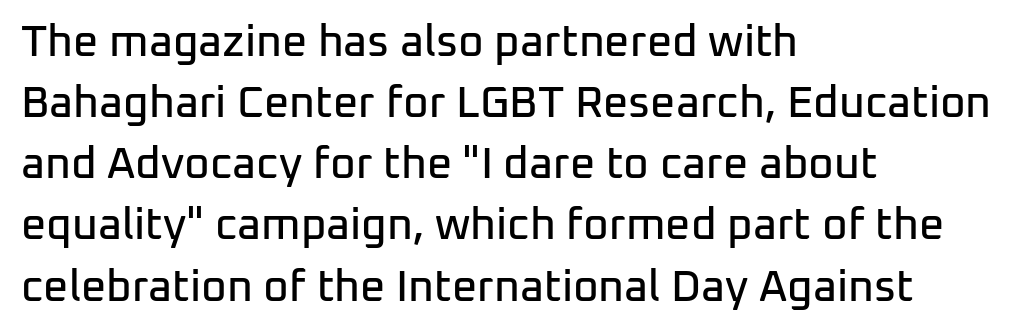
{"serif": "no", "italic": "no", "width": "normal", "stroke_contrast": "low", "x_height": "medium", "monospaced": "no", "underline": "no", "align": "left", "line_spacing": "normal", "line_spacing_ratio": 1.39, "letter_spacing": "normal", "letter_spacing_em": 0.0, "glyph_px": 44}
